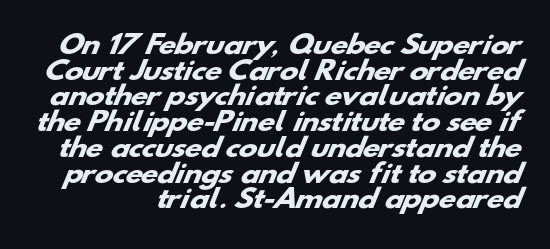
Q: Is the text bold? A: Yes.
Q: Is the text underlined? A: No.
Q: Is the spacing between letters normal or unusually wide? A: Normal.
Q: Is the spacing between lines tight, normal or loose? A: Tight.
